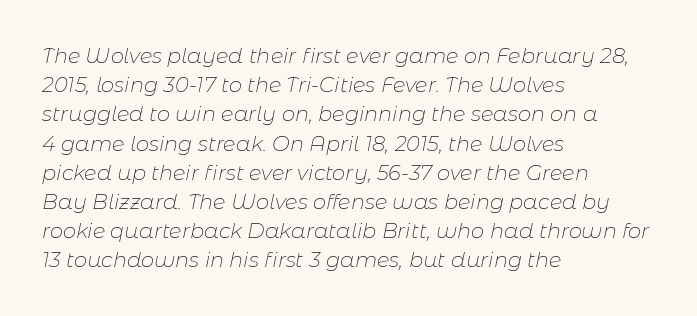
Each row of text sits above clean, open space. Stem width sits at or under what a default text font uses. The type is set solid horizontally, with unmodified tracking. Visually the block forms a straight wall on the left and a jagged coastline on the right. The whole block is typeset with a tilt.
